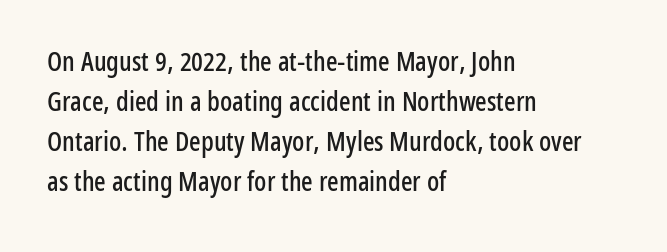
Regular leading. The zone under the glyphs is completely vacant. Italic? Not at all — the glyphs are vertical. A typesetter would call this zero additional tracking. Leftover space on each line is placed entirely after the last word.
